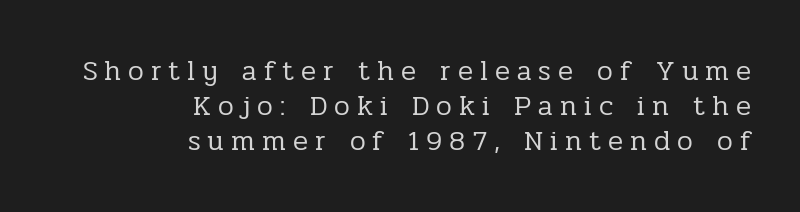
{"serif": "yes", "italic": "no", "bold": "no", "weight": "regular", "width": "normal", "stroke_contrast": "low", "x_height": "medium", "monospaced": "no", "underline": "no", "align": "right", "line_spacing": "normal", "line_spacing_ratio": 1.25, "letter_spacing": "wide", "letter_spacing_em": 0.25, "glyph_px": 28}
